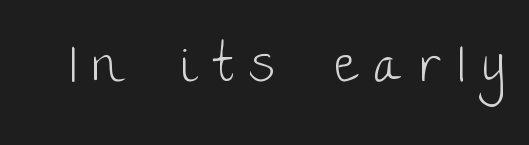
Q: Is the text bold? A: No.
Q: Is the text italic (slanted)? A: No, it is upright.
Q: Is the typeface a serif or a sans-serif typeface? A: Sans-serif.
Q: Is the text underlined? A: No.
Q: Is the spacing between letters normal or unusually wide? A: Unusually wide.
Q: Width (condensed, normal, or wide)? A: Normal.
Q: Stroke contrast? A: Low.
Q: x-height? A: Large.
Q: Monospaced? A: No.
